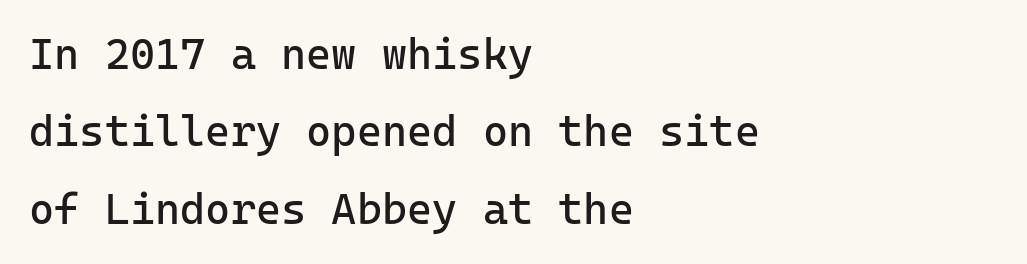
The image shows 43 px regular-weight sans-serif type, upright, monospaced; set left-aligned, line spacing 1.8x, normal letter spacing, not underlined; low stroke contrast and a medium x-height.
